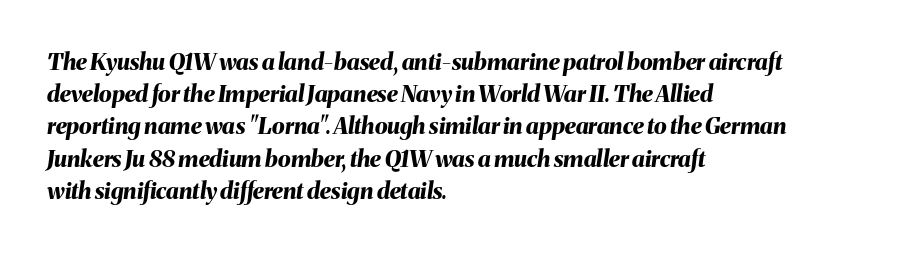
The zone under the glyphs is completely vacant. This sample is left-justified, so line endings fall wherever the words run out. A dark, heavy texture on the line: the type is bold. Tall strokes in this sample are angled rather than plumb. Successive baselines arrive at the customary interval. Words appear dense and cohesive because spacing is normal.
